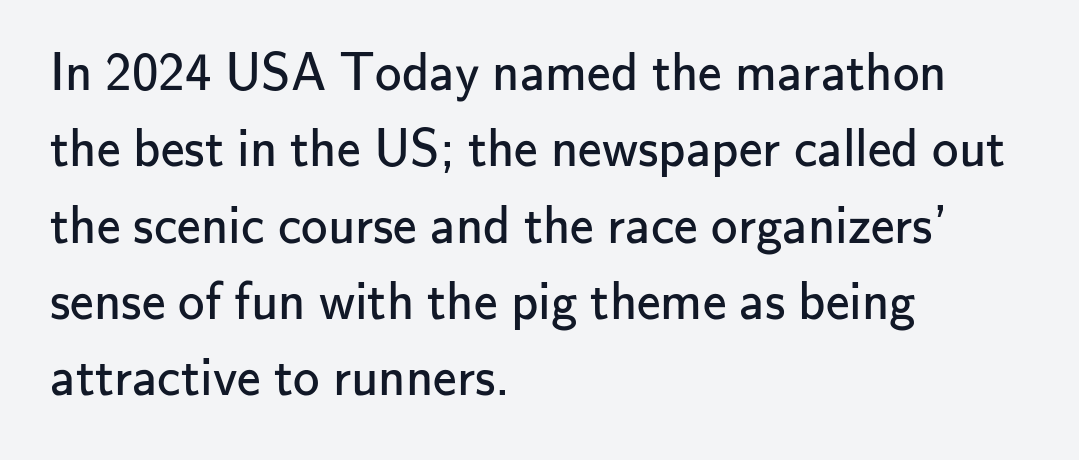
In CSS terms this would be text-align: left. Examine the stroke ends and you'll find no serifs. A roman cut, with each character standing at attention. The rendering uses natural spacing where letterforms have individual widths. The letters sit at their default tracking, neither squeezed nor spread. Check under the words: just untouched page.
